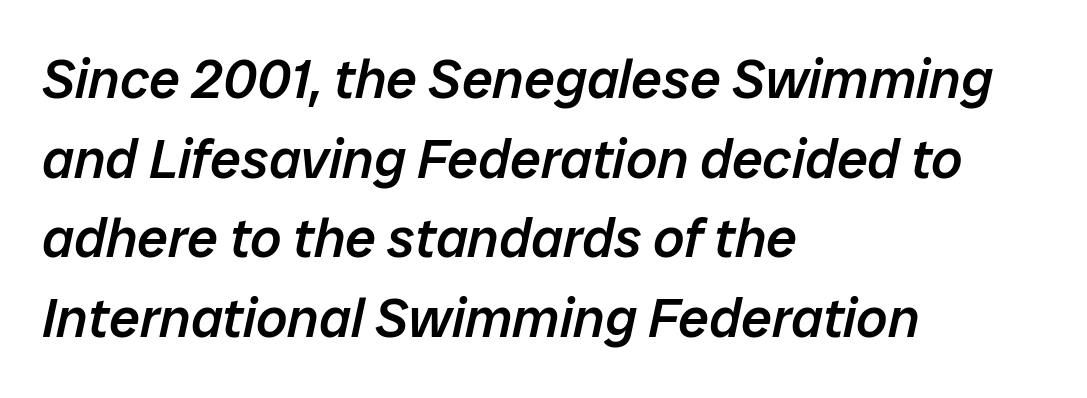
The image shows 55 px semibold type, italic (leaning right); set left-aligned, normal line spacing (1.45x), normal letter spacing, not underlined; low stroke contrast and a medium x-height.
